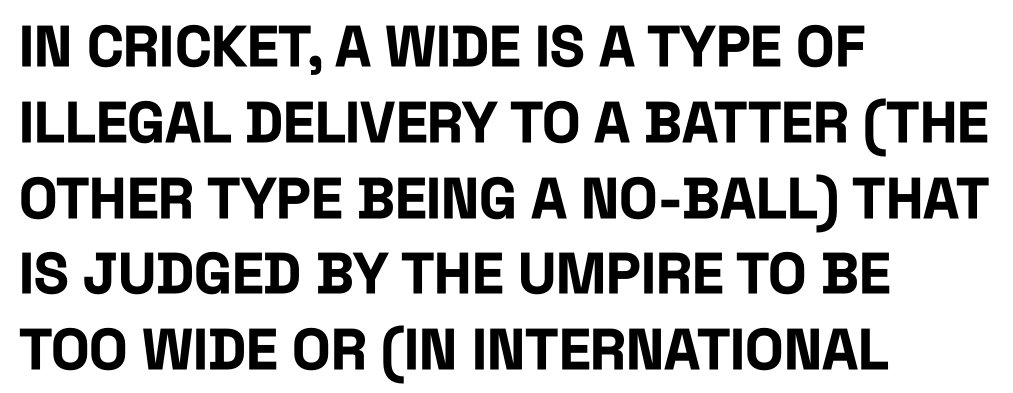
Q: Is the text bold? A: Yes.
Q: Is the text italic (slanted)? A: No, it is upright.
Q: Is the typeface a serif or a sans-serif typeface? A: Sans-serif.
Q: Is the text underlined? A: No.
Q: How is the paragraph aligned? A: Left-aligned.
Q: Is the spacing between letters normal or unusually wide? A: Normal.
Q: Is the spacing between lines tight, normal or loose? A: Normal.
Q: Width (condensed, normal, or wide)? A: Condensed.
Q: Stroke contrast? A: Low.
Q: x-height? A: Large.
Q: Monospaced? A: No.
